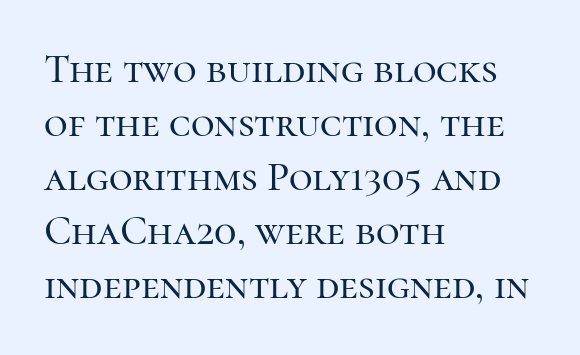
The image shows 41 px serif type, upright; set left-aligned, normal line spacing (1.32x), normal letter spacing, not underlined; high stroke contrast and a medium x-height.
